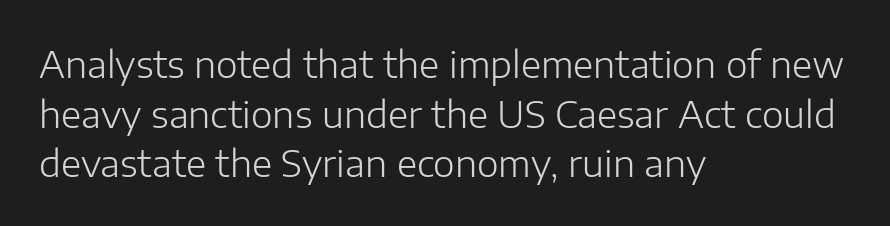
Serifs: no, the terminals of the letterforms are clean. If you drew a line through each stem, it would be perfectly vertical. Each line starts at the same left margin while the right side varies. Successive baselines arrive at the customary interval. The passage shown is typed in a proportional face where columns would drift. Between one letter and the next there's only the usual sliver of space.
